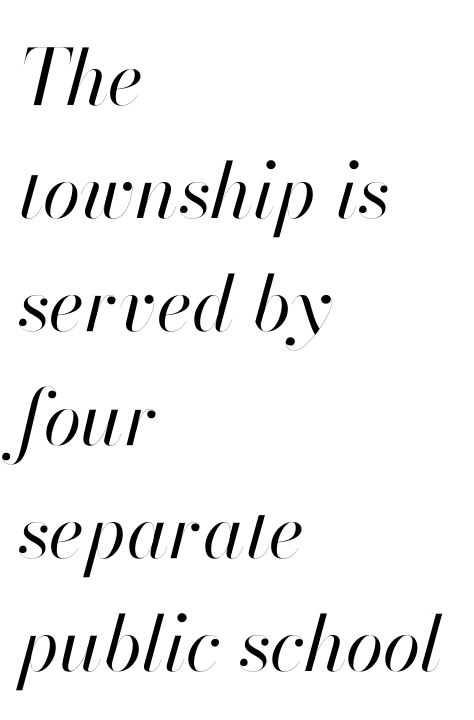
{"italic": "yes", "lean": "right", "slant_degrees": 13, "bold": "no", "weight": "regular", "width": "normal", "stroke_contrast": "high", "x_height": "small", "monospaced": "no", "underline": "no", "align": "left", "line_spacing": "normal", "line_spacing_ratio": 1.47, "letter_spacing": "normal", "letter_spacing_em": 0.0, "glyph_px": 77}
